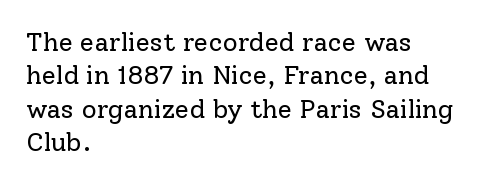
Q: Is the text bold? A: No.
Q: Is the text italic (slanted)? A: No, it is upright.
Q: Is the text underlined? A: No.
Q: How is the paragraph aligned? A: Left-aligned.
Q: Is the spacing between letters normal or unusually wide? A: Normal.
Q: Is the spacing between lines tight, normal or loose? A: Normal.
